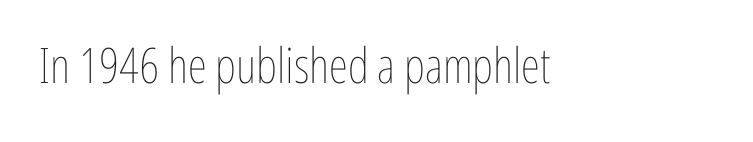
The image shows 49 px thin, condensed type, upright; set normal letter spacing, not underlined; low stroke contrast and a medium x-height.
